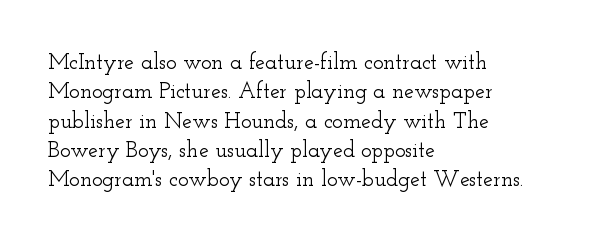
The image shows 22 px text type, upright; set left-aligned, normal line spacing (1.33x), normal letter spacing, not underlined.
